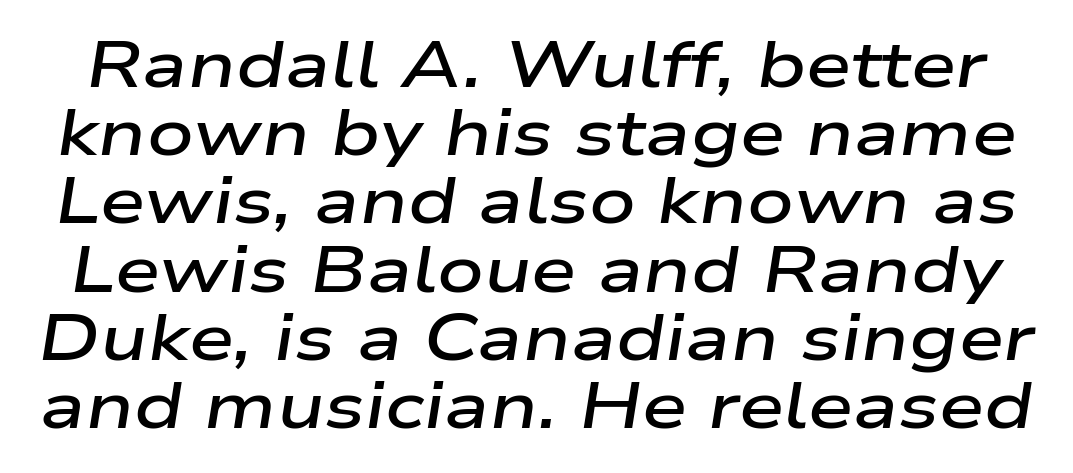
Q: Is the text bold? A: Semi-bold.
Q: Is the text italic (slanted)? A: Yes, it leans right by about 9 degrees.
Q: Is the text underlined? A: No.
Q: Is the spacing between letters normal or unusually wide? A: Normal.
Q: Is the spacing between lines tight, normal or loose? A: Tight.
Q: Width (condensed, normal, or wide)? A: Wide.
Q: Stroke contrast? A: Low.
Q: x-height? A: Medium.
Q: Monospaced? A: No.
